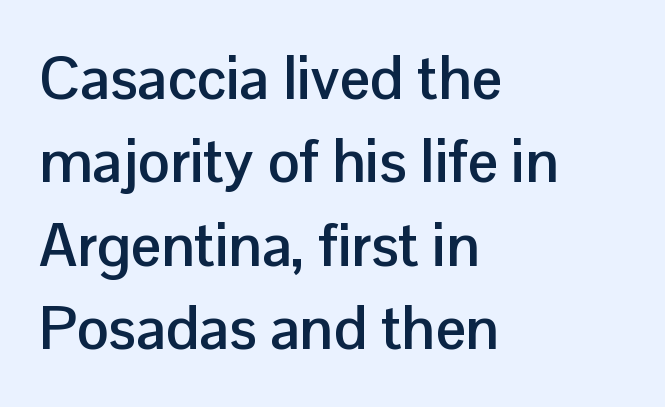
The image shows 60 px semibold sans-serif type, upright; set left-aligned, normal line spacing (1.39x), normal letter spacing, not underlined; low stroke contrast and a medium x-height.
